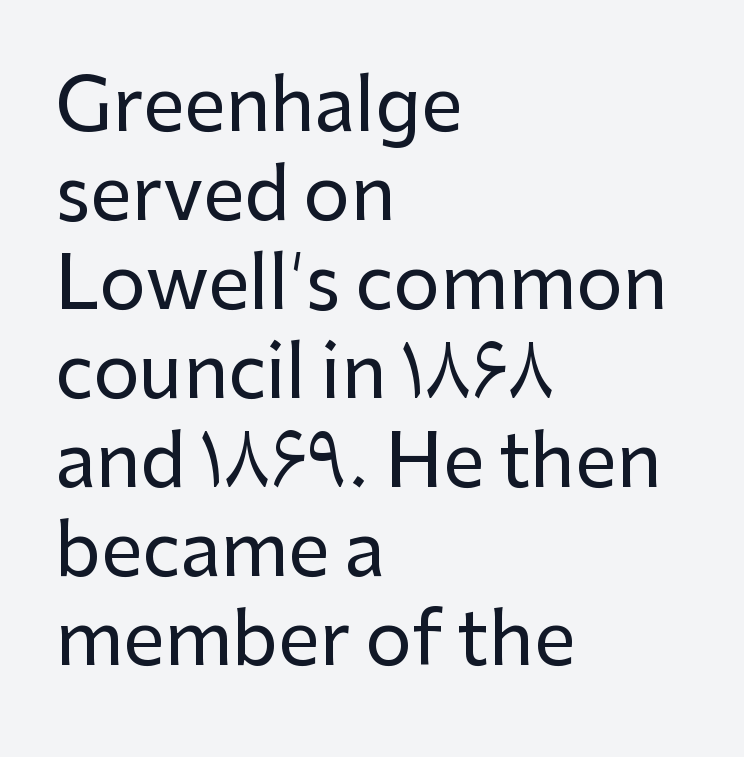
{"serif": "no", "italic": "no", "width": "normal", "stroke_contrast": "low", "x_height": "medium", "monospaced": "no", "underline": "no", "align": "left", "line_spacing_ratio": 1.22, "letter_spacing": "normal", "letter_spacing_em": 0.0, "glyph_px": 73}
